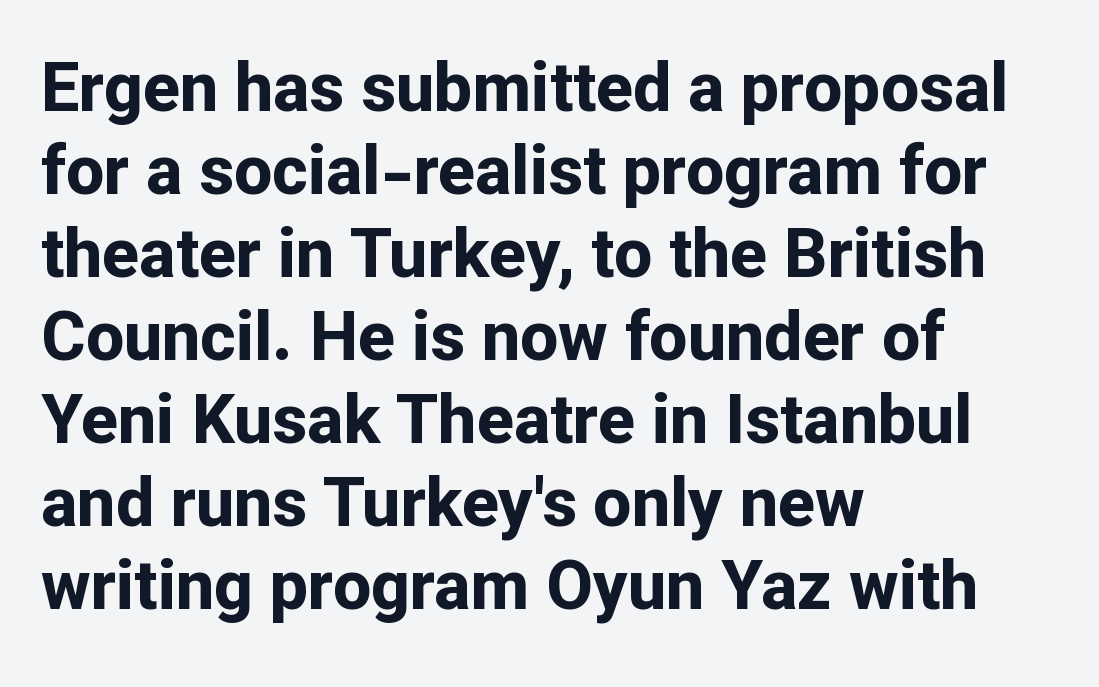
Q: Is the text bold? A: Yes.
Q: Is the text italic (slanted)? A: No, it is upright.
Q: Is the typeface a serif or a sans-serif typeface? A: Sans-serif.
Q: Is the text underlined? A: No.
Q: How is the paragraph aligned? A: Left-aligned.
Q: Is the spacing between letters normal or unusually wide? A: Normal.
Q: Width (condensed, normal, or wide)? A: Normal.
Q: Stroke contrast? A: Low.
Q: x-height? A: Medium.
Q: Monospaced? A: No.
